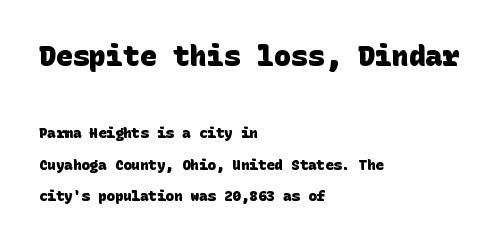
Each letter's strokes conclude bluntly, with no projecting serifs. A great deal of white space separates one row of letters from the next. The line texture is even and compact thanks to regular tracking. The space directly below the letters is spotless. Size hierarchy here favors the leading block over the trailing one.
